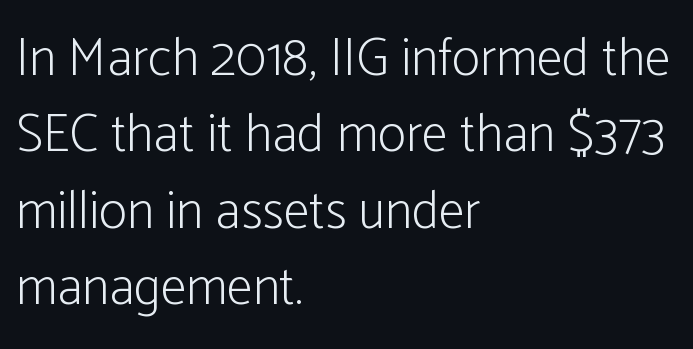
The image shows 53 px light, condensed sans-serif type, upright; set left-aligned, normal line spacing (1.44x), normal letter spacing, not underlined; low stroke contrast and a medium x-height.
